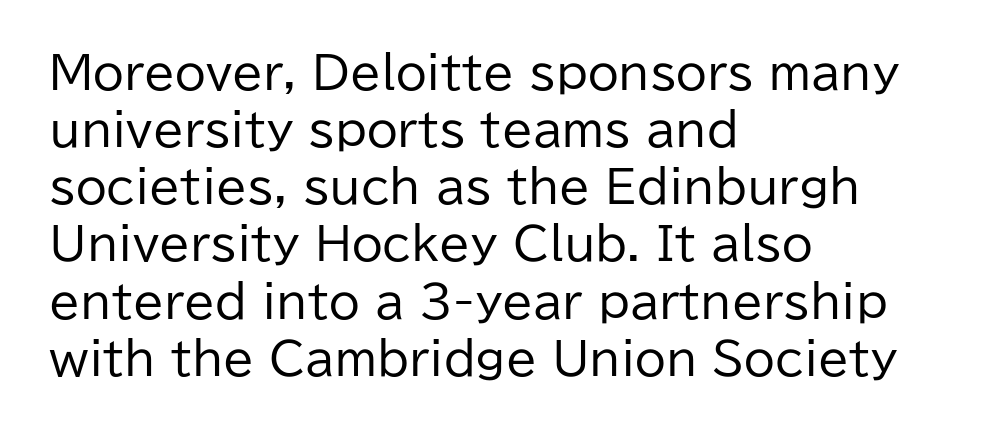
The image shows 45 px regular-weight sans-serif type, upright; set left-aligned, normal line spacing (1.27x), normal letter spacing, not underlined; low stroke contrast and a medium x-height.
